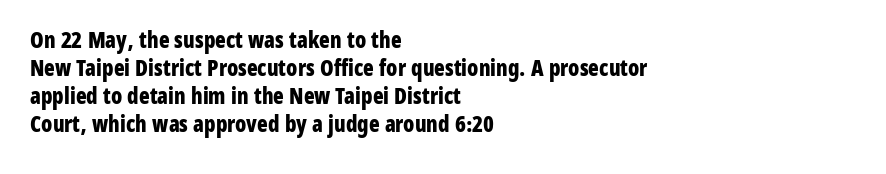
{"italic": "no", "bold": "yes", "underline": "no", "align": "left", "line_spacing": "normal", "line_spacing_ratio": 1.27, "letter_spacing": "normal", "letter_spacing_em": 0.0, "glyph_px": 22}
